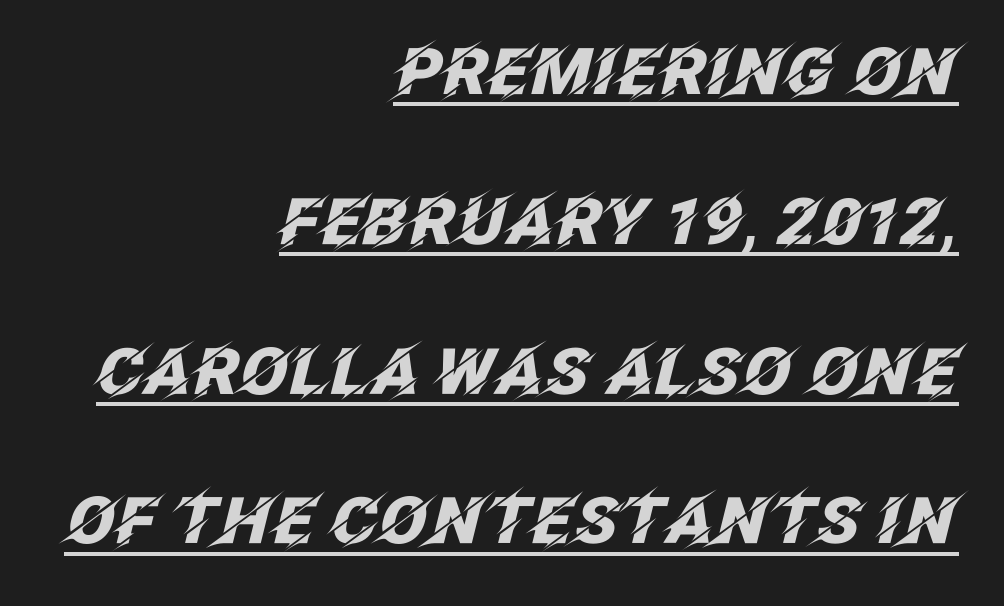
The image shows 64 px heavy type, italic (leaning right); set right-aligned, loose line spacing (2.34x), normal letter spacing, underlined; low stroke contrast and a large x-height.
